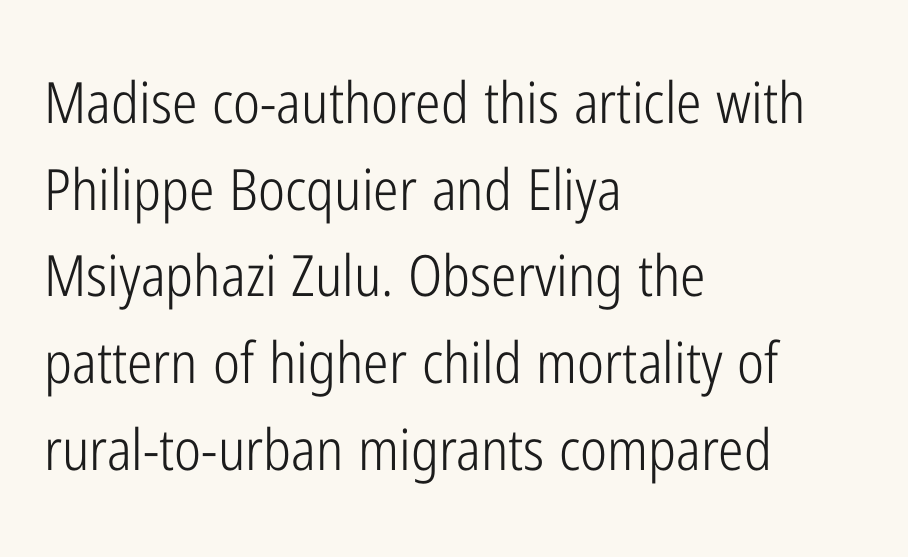
The image shows 57 px light, condensed sans-serif type, upright; set left-aligned, normal line spacing (1.52x), normal letter spacing, not underlined; low stroke contrast and a medium x-height.
